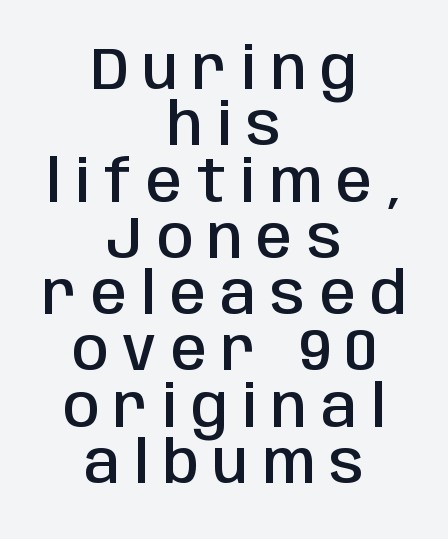
Q: Is the text bold? A: Semi-bold.
Q: Is the text italic (slanted)? A: No, it is upright.
Q: Is the typeface a serif or a sans-serif typeface? A: Sans-serif.
Q: Is the text underlined? A: No.
Q: How is the paragraph aligned? A: Centered.
Q: Is the spacing between letters normal or unusually wide? A: Unusually wide.
Q: Is the spacing between lines tight, normal or loose? A: Tight.
Q: Width (condensed, normal, or wide)? A: Condensed.
Q: Stroke contrast? A: Low.
Q: x-height? A: Large.
Q: Monospaced? A: No.
